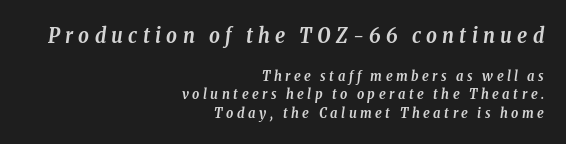
{"italic": "yes", "lean": "right", "slant_degrees": 8, "bold": "yes", "underline": "no", "align": "right", "line_spacing": "normal", "line_spacing_ratio": 1.33, "letter_spacing": "wide", "letter_spacing_em": 0.25, "larger_block": "first", "size_ratio": 1.5, "glyph_px": 21}
